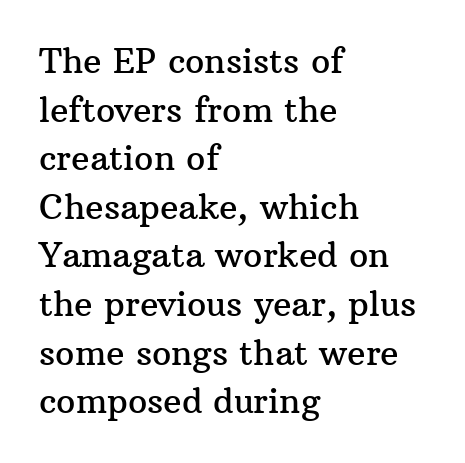
The image shows 34 px serif type, upright; set left-aligned, normal line spacing (1.43x), normal letter spacing, not underlined; medium stroke contrast and a medium x-height.
